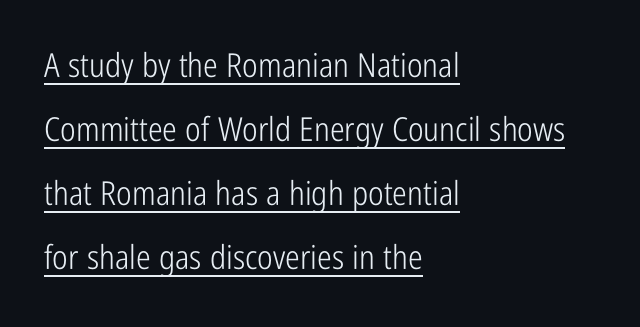
{"serif": "no", "italic": "no", "bold": "no", "weight": "light", "width": "condensed", "stroke_contrast": "low", "x_height": "medium", "monospaced": "no", "underline": "yes", "align": "left", "line_spacing": "loose", "line_spacing_ratio": 1.94, "letter_spacing": "normal", "letter_spacing_em": 0.0, "glyph_px": 33}
